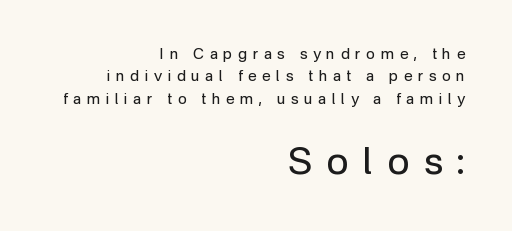
Q: Is the text bold? A: No.
Q: Is the text italic (slanted)? A: No, it is upright.
Q: Is the typeface a serif or a sans-serif typeface? A: Sans-serif.
Q: Is the text underlined? A: No.
Q: How is the paragraph aligned? A: Right-aligned.
Q: Is the spacing between letters normal or unusually wide? A: Unusually wide.
Q: Is the spacing between lines tight, normal or loose? A: Normal.
Q: Which block of text is set in a larger size, the first (top) or the second (bottom)? A: The second (bottom) one.
Q: Width (condensed, normal, or wide)? A: Normal.
Q: Stroke contrast? A: Low.
Q: x-height? A: Medium.
Q: Monospaced? A: No.
